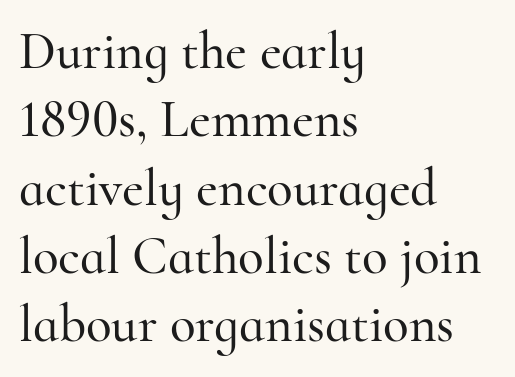
Q: Is the text italic (slanted)? A: No, it is upright.
Q: Is the typeface a serif or a sans-serif typeface? A: Serif.
Q: Is the text underlined? A: No.
Q: How is the paragraph aligned? A: Left-aligned.
Q: Is the spacing between letters normal or unusually wide? A: Normal.
Q: Is the spacing between lines tight, normal or loose? A: Normal.
Q: Width (condensed, normal, or wide)? A: Normal.
Q: Stroke contrast? A: High.
Q: x-height? A: Small.
Q: Monospaced? A: No.
